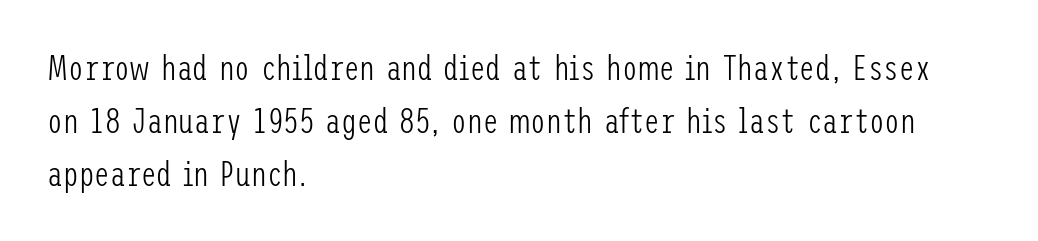
The image shows 35 px light, condensed sans-serif type, upright; set left-aligned, normal line spacing (1.51x), normal letter spacing, not underlined; low stroke contrast and a medium x-height.
